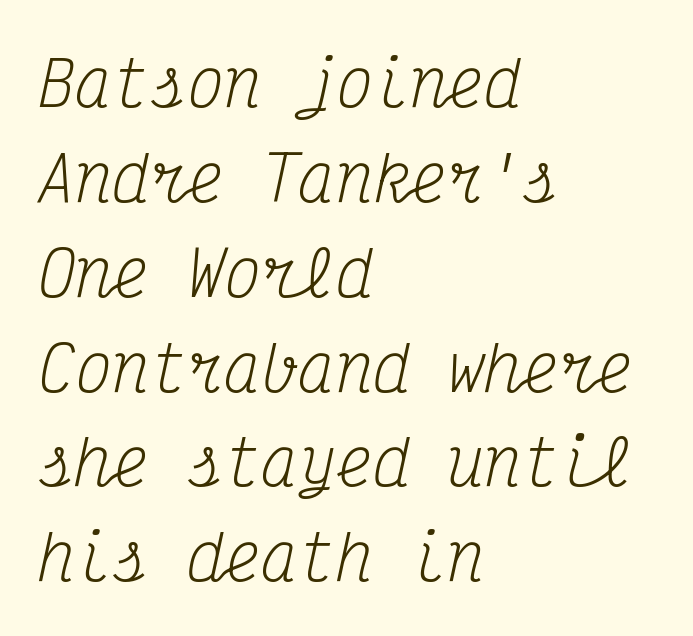
No heavy texture on the line: the type isn't bold. The string is rendered with underlining switched off. Reading down the column, the eye jumps a familiar distance to each next line. The line texture is even and compact thanks to regular tracking.
